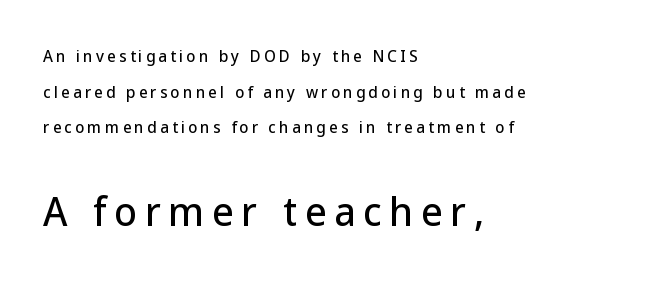
Q: Is the text italic (slanted)? A: No, it is upright.
Q: Is the typeface a serif or a sans-serif typeface? A: Sans-serif.
Q: Is the text underlined? A: No.
Q: How is the paragraph aligned? A: Left-aligned.
Q: Is the spacing between letters normal or unusually wide? A: Unusually wide.
Q: Is the spacing between lines tight, normal or loose? A: Loose.
Q: Which block of text is set in a larger size, the first (top) or the second (bottom)? A: The second (bottom) one.
Q: Width (condensed, normal, or wide)? A: Normal.
Q: Stroke contrast? A: Low.
Q: x-height? A: Medium.
Q: Monospaced? A: No.
